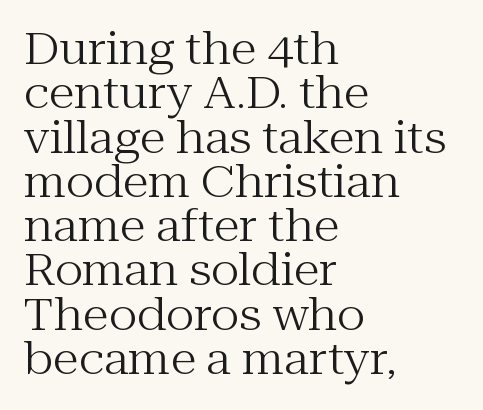
The image shows 43 px regular-weight serif type, upright; set left-aligned, tight line spacing (1.03x), normal letter spacing, not underlined; medium stroke contrast and a medium x-height.
